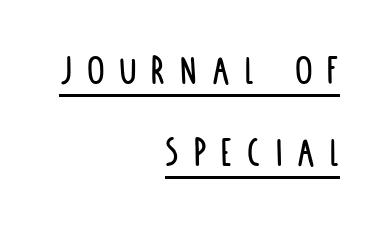
The image shows 44 px condensed sans-serif type, upright; set right-aligned, line spacing 1.86x, unusually wide letter spacing (+0.34 em), underlined; low stroke contrast and a large x-height.
